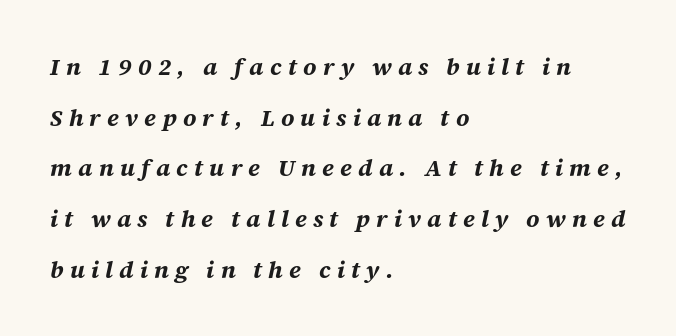
Each new line begins a long way beneath the previous one. Heft: maximum for text — a bold. In terms of posture, this sample is oblique. The space directly below the letters is spotless. Students, note that the glyphs here are deliberately spaced far apart. The passage is arranged the way most books set body copy — flush left.
